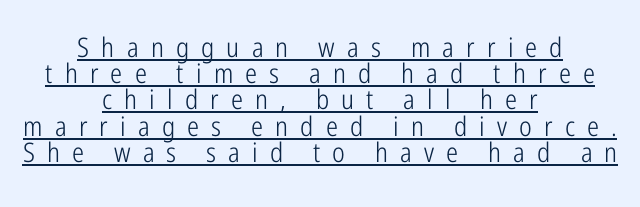
The image shows 27 px text type, upright; set centered, tight line spacing (0.97x), unusually wide letter spacing (+0.45 em), underlined.
